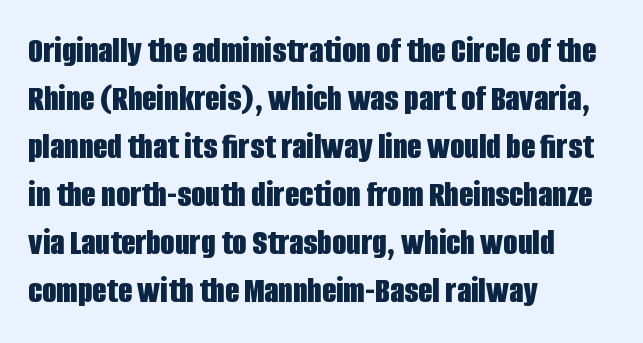
The image shows 37 px bold, condensed sans-serif type, upright; set left-aligned, normal line spacing (1.3x), normal letter spacing, not underlined; low stroke contrast and a large x-height.
